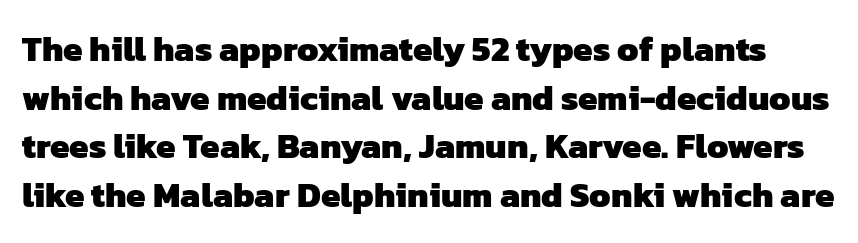
{"serif": "no", "bold": "yes", "weight": "heavy", "width": "normal", "stroke_contrast": "low", "x_height": "medium", "monospaced": "no", "underline": "no", "line_spacing": "normal", "line_spacing_ratio": 1.39, "letter_spacing": "normal", "letter_spacing_em": 0.0, "glyph_px": 35}
